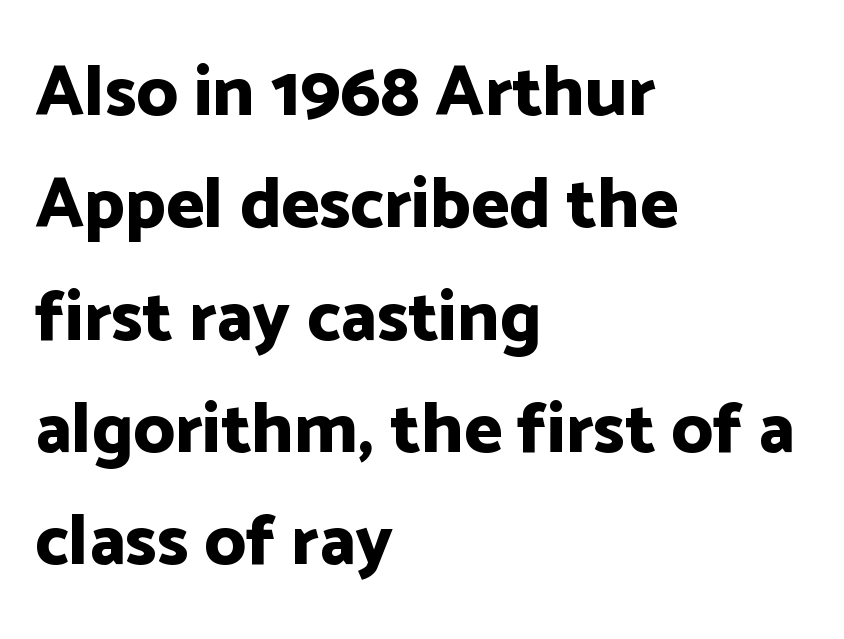
The line-height multiplier appears to be the usual default. Thick stems and heavy bowls — unmistakably bold. The rendering uses natural spacing where letterforms have individual widths. Visually the block forms a straight wall on the left and a jagged coastline on the right. The foot of each line stays bare and open. How are the letters spaced? Ordinarily, with no added tracking.
